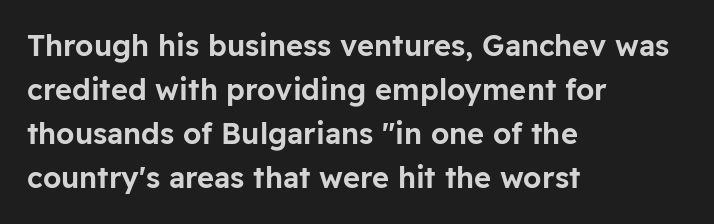
Italic? Not at all — the glyphs are vertical. Each letter keeps its own natural width here, so spacing adapts to shape. Descender tails drop into unmarked territory. The rendering anchors every line to the left-hand side. Letter spacing: default.
